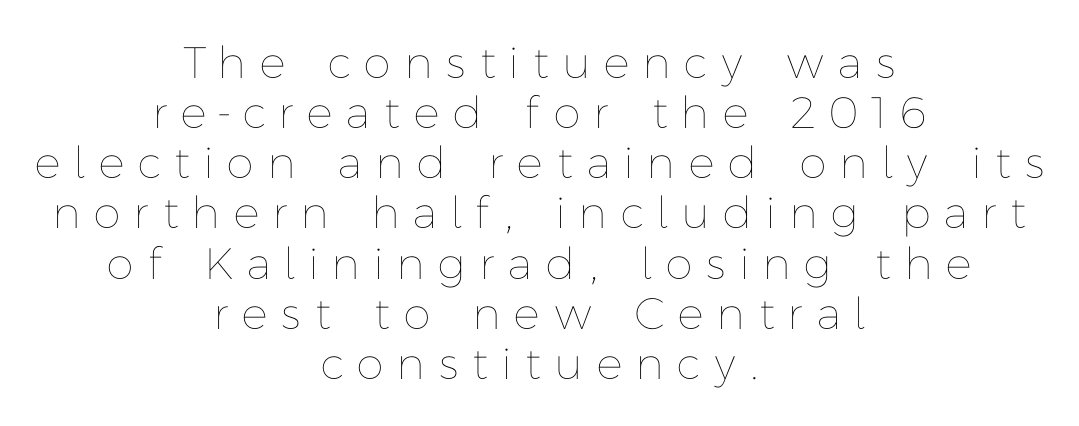
A typesetter would call this leading minimal, almost set solid. The axis of the letterforms is exactly vertical. The space beneath each line is pristine and unruled. Vertical stems look standard width or narrower in stroke.
